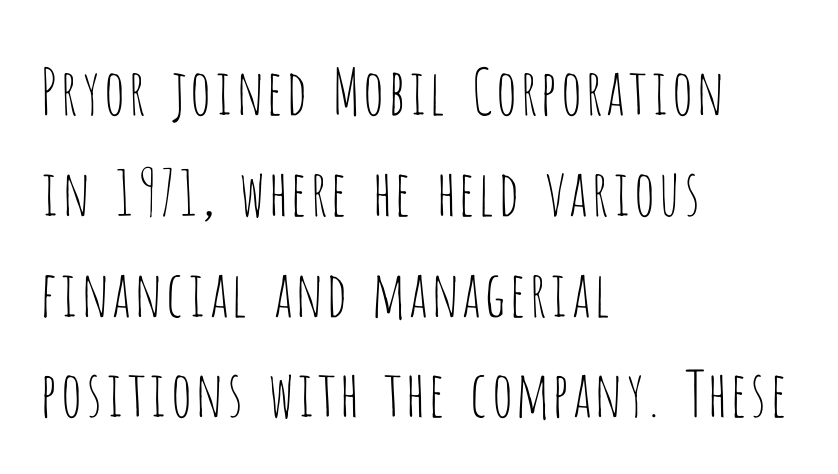
The image shows 63 px thin, condensed sans-serif type, upright; set left-aligned, normal line spacing (1.6x), normal letter spacing, not underlined; low stroke contrast and a large x-height.
